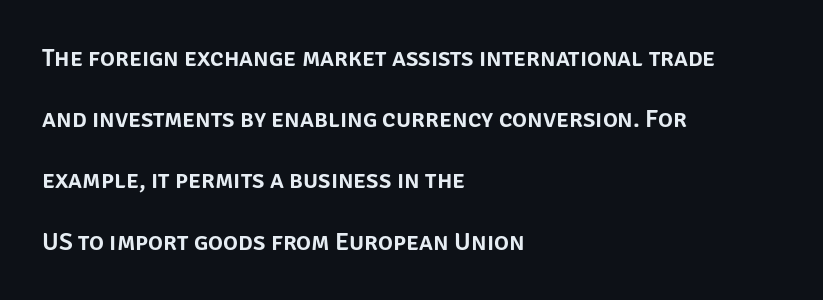
{"italic": "no", "underline": "no", "align": "left", "line_spacing": "loose", "line_spacing_ratio": 2.45, "letter_spacing": "normal", "letter_spacing_em": 0.0, "glyph_px": 25}
